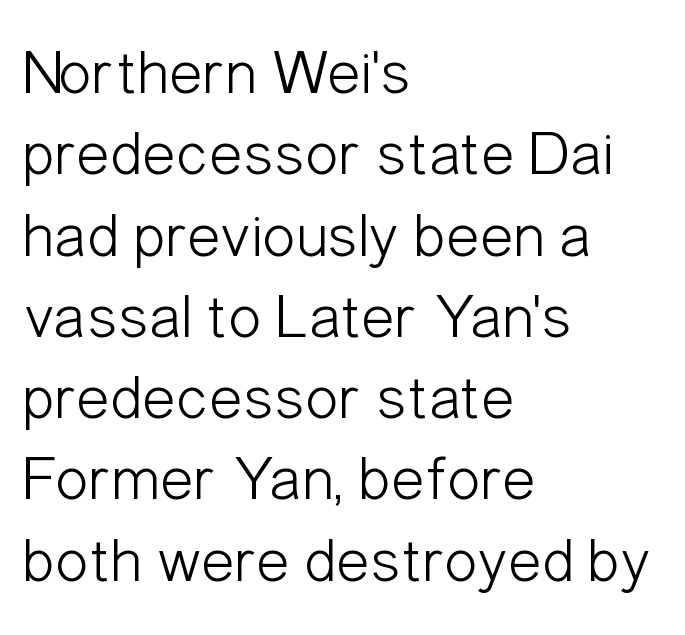
{"serif": "no", "italic": "no", "bold": "no", "weight": "light", "width": "condensed", "stroke_contrast": "low", "x_height": "medium", "monospaced": "no", "underline": "no", "align": "left", "line_spacing": "normal", "line_spacing_ratio": 1.29, "letter_spacing": "normal", "letter_spacing_em": 0.0, "glyph_px": 63}
